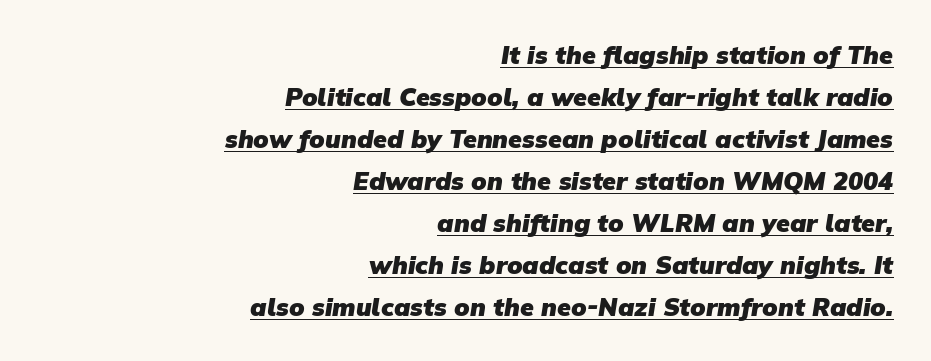
The letters sit at their default tracking, neither squeezed nor spread. The vertical gap from one line to the next is medium. The lines are quadded right. Emphasis by weight is at full strength: bold.
